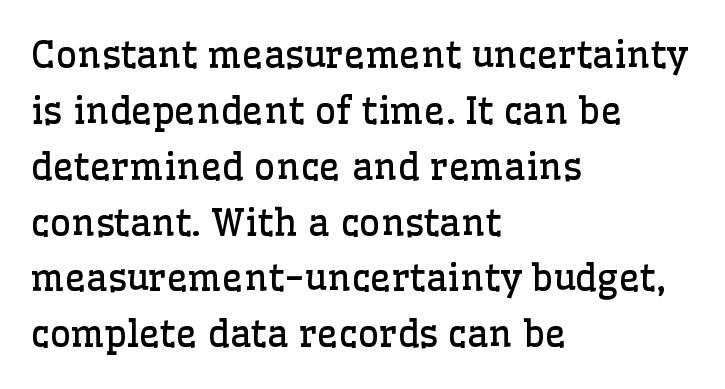
{"serif": "yes", "italic": "no", "bold": "no", "weight": "regular", "width": "normal", "stroke_contrast": "low", "x_height": "medium", "monospaced": "no", "underline": "no", "align": "left", "line_spacing": "normal", "line_spacing_ratio": 1.51, "letter_spacing": "normal", "letter_spacing_em": 0.0, "glyph_px": 37}
